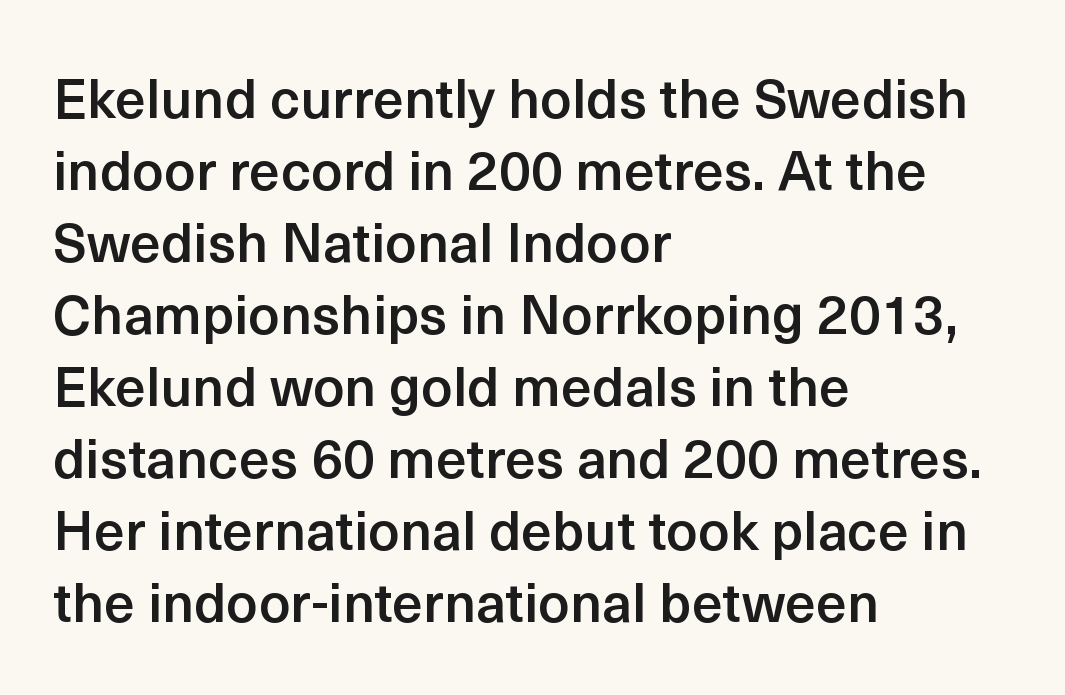
The image shows 55 px semibold sans-serif type, upright; set left-aligned, normal line spacing (1.31x), normal letter spacing, not underlined; a medium x-height.
